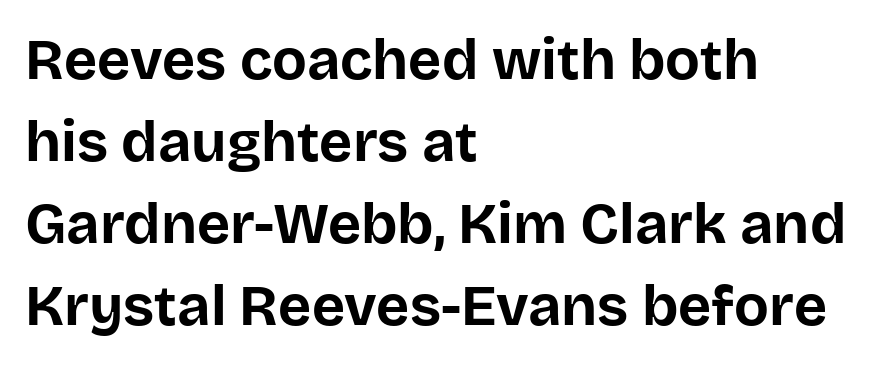
{"serif": "no", "italic": "no", "bold": "yes", "weight": "bold", "width": "normal", "stroke_contrast": "low", "x_height": "large", "monospaced": "no", "underline": "no", "align": "left", "line_spacing": "normal", "line_spacing_ratio": 1.44, "letter_spacing": "normal", "letter_spacing_em": 0.0, "glyph_px": 57}
